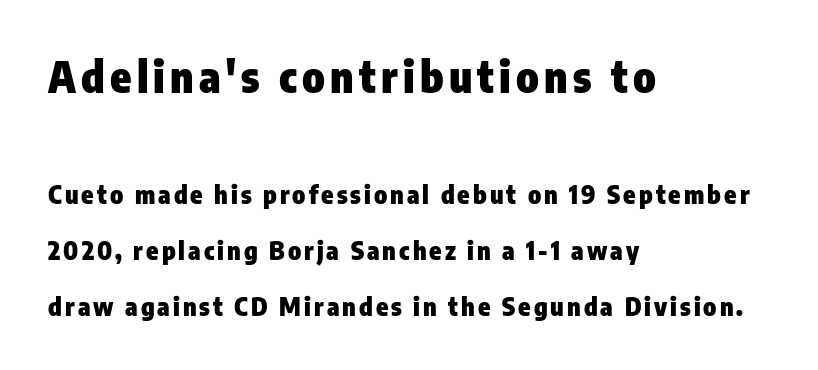
{"serif": "no", "italic": "no", "bold": "yes", "weight": "heavy", "width": "condensed", "stroke_contrast": "low", "x_height": "medium", "monospaced": "no", "underline": "no", "align": "left", "line_spacing": "loose", "line_spacing_ratio": 2.23, "larger_block": "first", "size_ratio": 1.72, "glyph_px": 43}
